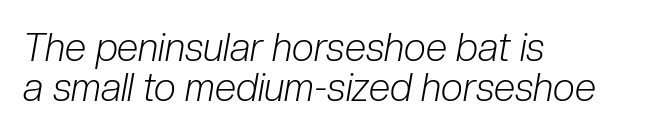
{"italic": "yes", "lean": "right", "slant_degrees": 10, "bold": "no", "weight": "light", "width": "condensed", "stroke_contrast": "low", "x_height": "medium", "monospaced": "no", "underline": "no", "align": "left", "line_spacing": "tight", "line_spacing_ratio": 1.03, "letter_spacing": "normal", "letter_spacing_em": 0.0, "glyph_px": 39}
